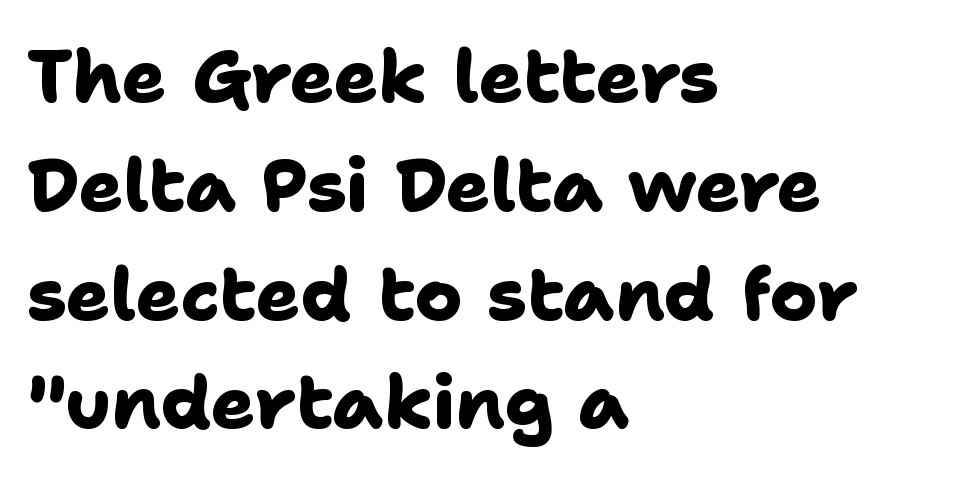
The image shows 73 px heavy sans-serif type; set left-aligned, normal line spacing (1.49x), normal letter spacing, not underlined; low stroke contrast and a medium x-height.
